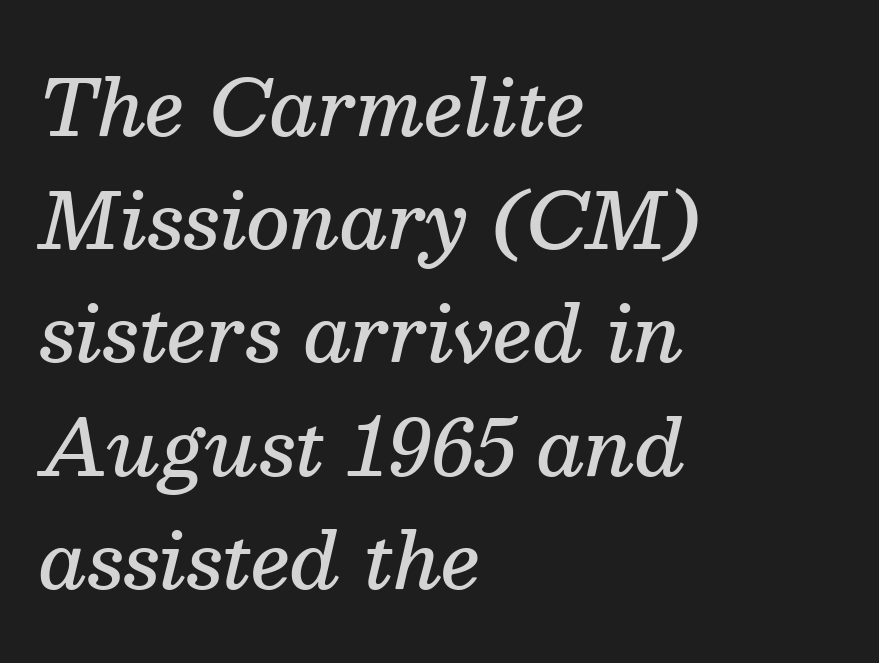
{"serif": "yes", "italic": "yes", "lean": "right", "slant_degrees": 13, "bold": "semi", "weight": "semibold", "width": "normal", "stroke_contrast": "medium", "x_height": "medium", "monospaced": "no", "underline": "no", "align": "left", "line_spacing": "normal", "line_spacing_ratio": 1.49, "letter_spacing": "normal", "letter_spacing_em": 0.0, "glyph_px": 76}
